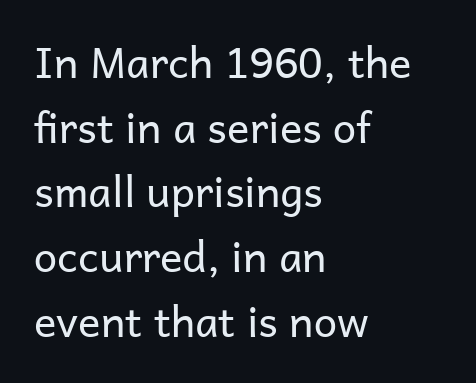
Q: Is the text bold? A: No.
Q: Is the text italic (slanted)? A: No, it is upright.
Q: Is the typeface a serif or a sans-serif typeface? A: Sans-serif.
Q: Is the text underlined? A: No.
Q: How is the paragraph aligned? A: Left-aligned.
Q: Is the spacing between letters normal or unusually wide? A: Normal.
Q: Is the spacing between lines tight, normal or loose? A: Normal.
Q: Width (condensed, normal, or wide)? A: Normal.
Q: Stroke contrast? A: Low.
Q: x-height? A: Medium.
Q: Monospaced? A: No.
